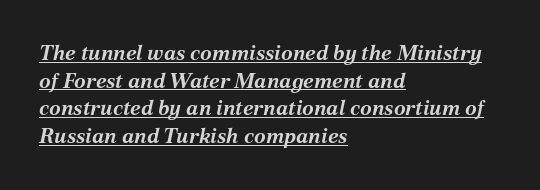
The image shows 21 px bold type, italic (leaning right); set left-aligned, normal line spacing (1.32x), normal letter spacing, underlined.
